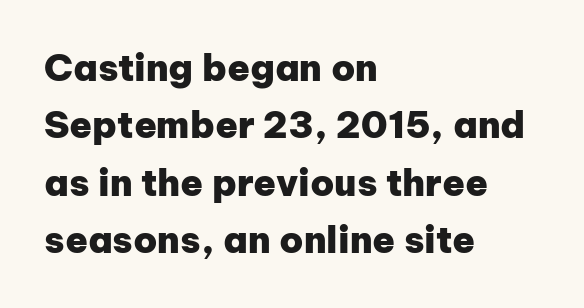
{"serif": "no", "italic": "no", "bold": "yes", "weight": "heavy", "width": "normal", "stroke_contrast": "low", "x_height": "medium", "monospaced": "no", "underline": "no", "align": "left", "line_spacing": "normal", "line_spacing_ratio": 1.55, "letter_spacing": "normal", "letter_spacing_em": 0.0, "glyph_px": 37}
